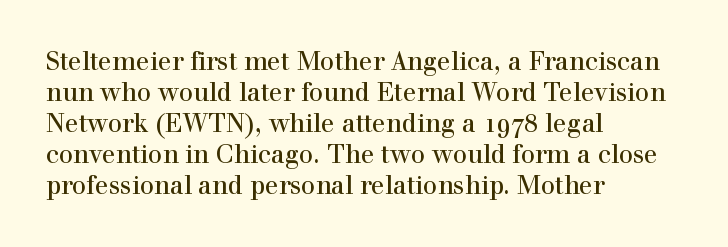
Clear beneath every line of the passage. Is the block centered? No — it sits flush against the left margin. Observe the ordinary spacing: letters are neighbours, not strangers. The letters stand upright; this is a roman face.
